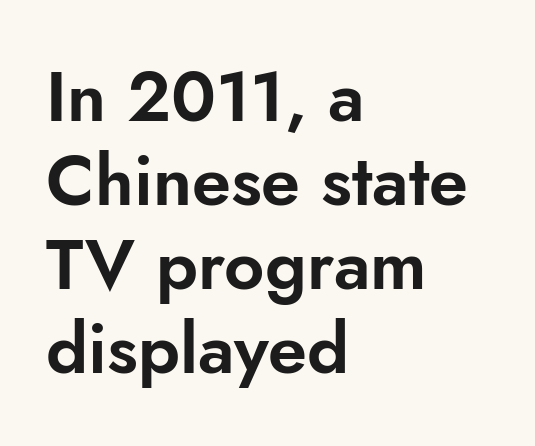
The image shows 70 px sans-serif type, upright; set left-aligned, line spacing 1.2x, normal letter spacing, not underlined; low stroke contrast and a small x-height.
